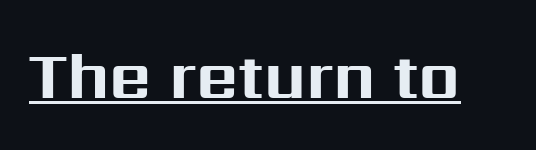
Q: Is the text bold? A: Yes.
Q: Is the text italic (slanted)? A: No, it is upright.
Q: Is the typeface a serif or a sans-serif typeface? A: Sans-serif.
Q: Is the text underlined? A: Yes.
Q: Is the spacing between letters normal or unusually wide? A: Normal.
Q: Width (condensed, normal, or wide)? A: Normal.
Q: Stroke contrast? A: Medium.
Q: x-height? A: Medium.
Q: Monospaced? A: No.
